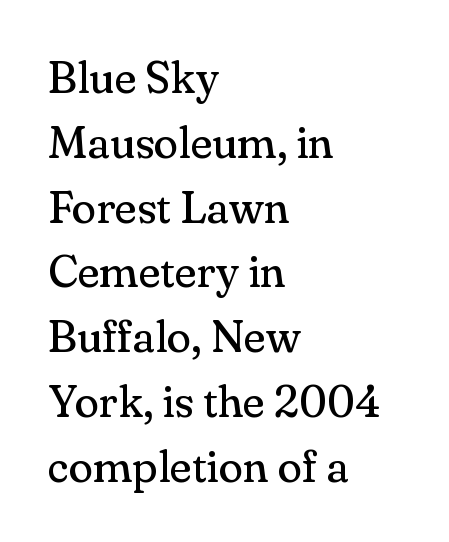
{"serif": "yes", "italic": "no", "bold": "no", "weight": "regular", "width": "normal", "stroke_contrast": "medium", "x_height": "small", "monospaced": "no", "underline": "no", "align": "left", "line_spacing": "normal", "line_spacing_ratio": 1.44, "letter_spacing": "normal", "letter_spacing_em": 0.0, "glyph_px": 45}
